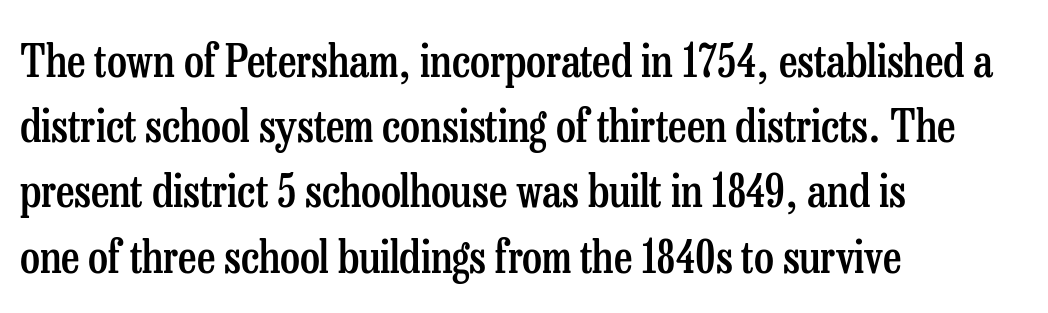
Q: Is the text bold? A: Semi-bold.
Q: Is the text italic (slanted)? A: No, it is upright.
Q: Is the typeface a serif or a sans-serif typeface? A: Serif.
Q: Is the text underlined? A: No.
Q: How is the paragraph aligned? A: Left-aligned.
Q: Is the spacing between letters normal or unusually wide? A: Normal.
Q: Is the spacing between lines tight, normal or loose? A: Normal.
Q: Width (condensed, normal, or wide)? A: Condensed.
Q: Stroke contrast? A: Low.
Q: x-height? A: Medium.
Q: Monospaced? A: No.
